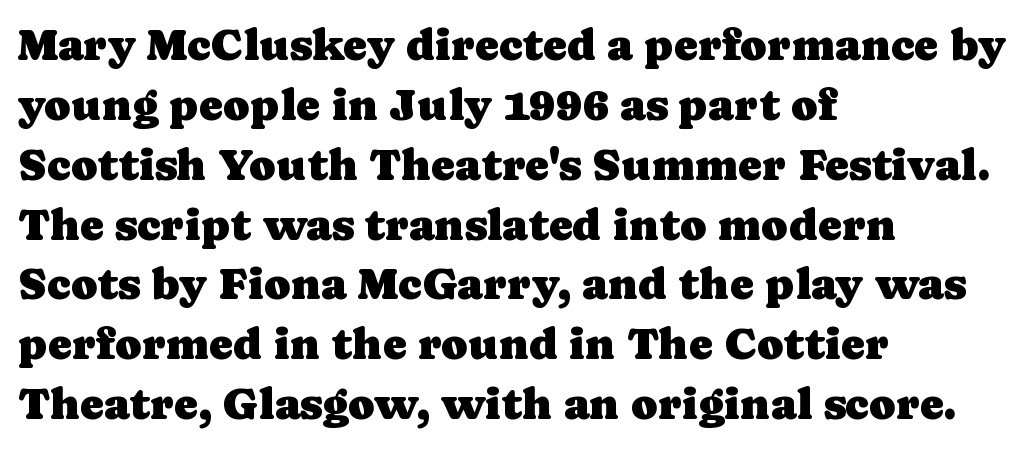
{"serif": "yes", "italic": "no", "width": "normal", "stroke_contrast": "low", "x_height": "medium", "monospaced": "no", "underline": "no", "align": "left", "line_spacing": "normal", "line_spacing_ratio": 1.33, "letter_spacing": "normal", "letter_spacing_em": 0.0, "glyph_px": 45}
